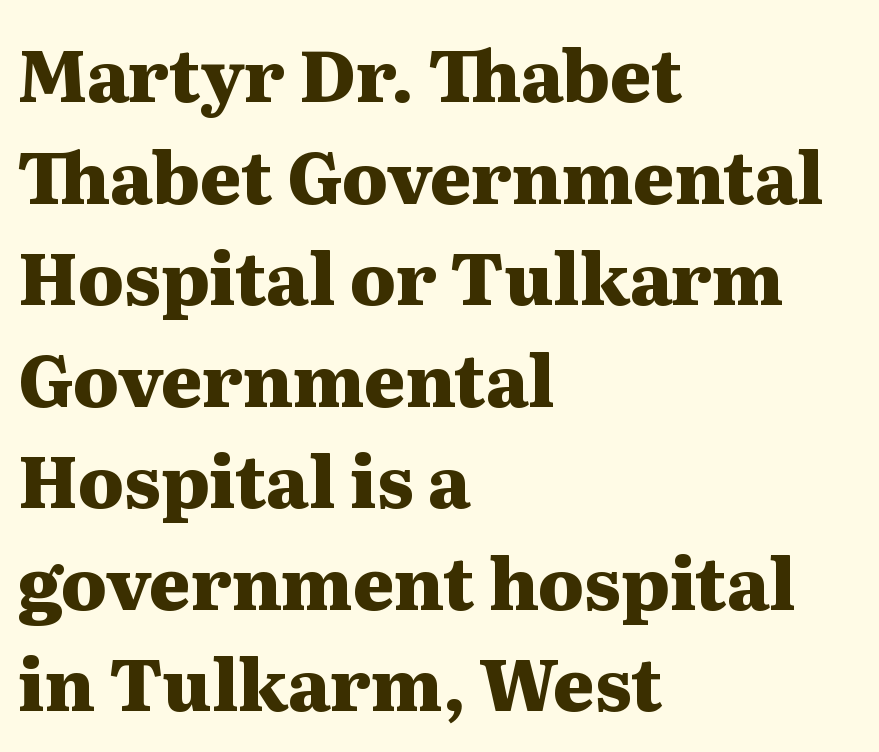
{"serif": "yes", "italic": "no", "bold": "yes", "weight": "heavy", "width": "wide", "stroke_contrast": "medium", "x_height": "medium", "monospaced": "no", "underline": "no", "align": "left", "line_spacing": "normal", "line_spacing_ratio": 1.43, "letter_spacing": "normal", "letter_spacing_em": 0.0, "glyph_px": 71}
